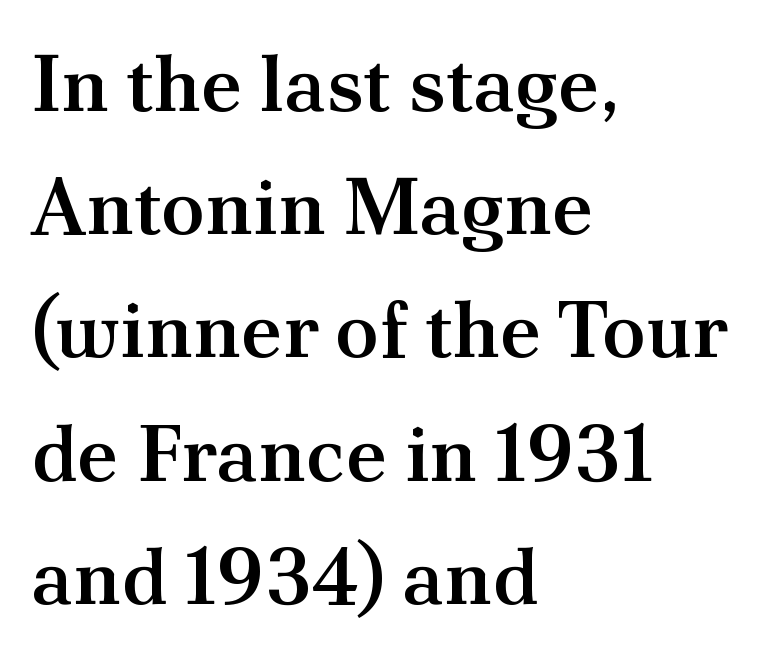
Is this a fixed-width face? No — the glyphs have proportional, varying widths. Slightly chunky letters — semibold, I'd say, not full bold. Quick note: interline space is typical. The letters stand straight up with perfectly vertical stems.
